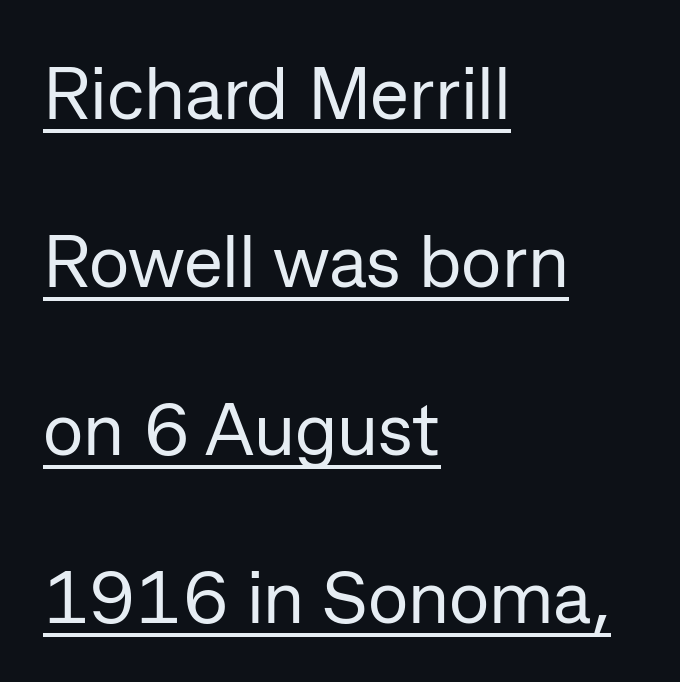
This sample has the flowing, uneven cadence of proportional lettering. Is the stroke heavy? The answer is a plain regular-or-lighter. The rendering shows plain stroke endings on the letterforms — a sans-serif design. Interline gaps are noticeably wide in this sample.
